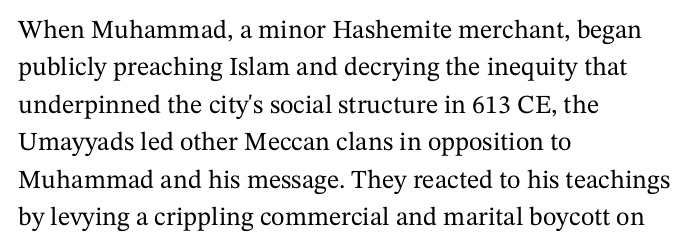
The image shows 26 px text type, upright; set left-aligned, normal line spacing (1.44x), normal letter spacing, not underlined.
